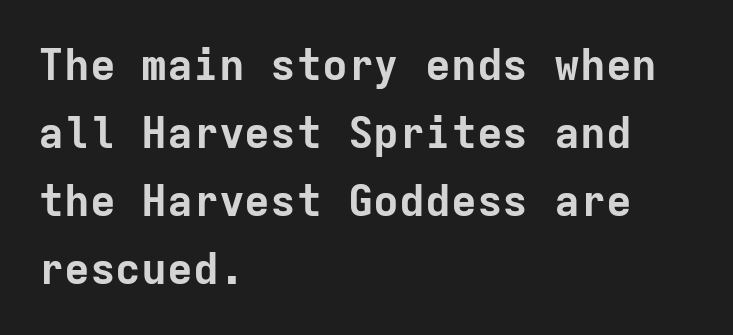
{"serif": "no", "italic": "no", "bold": "yes", "weight": "bold", "width": "normal", "stroke_contrast": "low", "x_height": "medium", "monospaced": "yes", "underline": "no", "align": "left", "line_spacing": "normal", "line_spacing_ratio": 1.58, "letter_spacing": "normal", "letter_spacing_em": 0.0, "glyph_px": 43}
